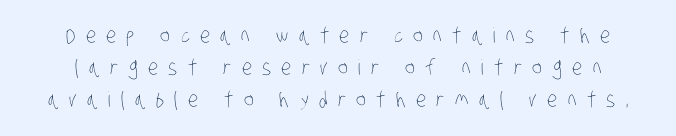
{"bold": "no", "underline": "no", "line_spacing": "normal", "line_spacing_ratio": 1.52, "letter_spacing": "wide", "letter_spacing_em": 0.49, "glyph_px": 21}
